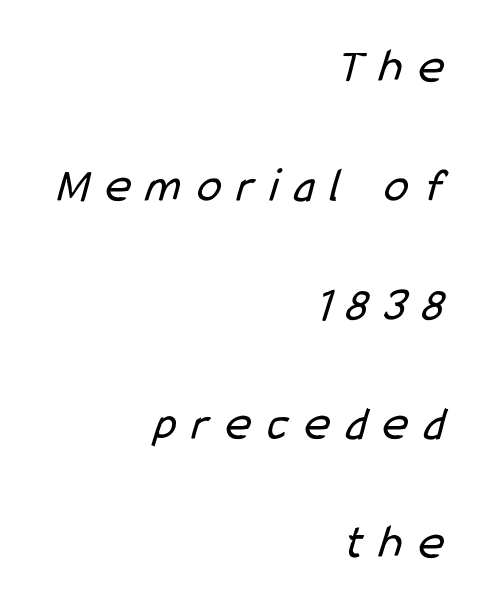
Q: Is the text bold? A: No.
Q: Is the typeface a serif or a sans-serif typeface? A: Sans-serif.
Q: Is the text underlined? A: No.
Q: How is the paragraph aligned? A: Right-aligned.
Q: Is the spacing between letters normal or unusually wide? A: Unusually wide.
Q: Is the spacing between lines tight, normal or loose? A: Loose.
Q: Width (condensed, normal, or wide)? A: Condensed.
Q: Stroke contrast? A: Low.
Q: x-height? A: Medium.
Q: Monospaced? A: No.
